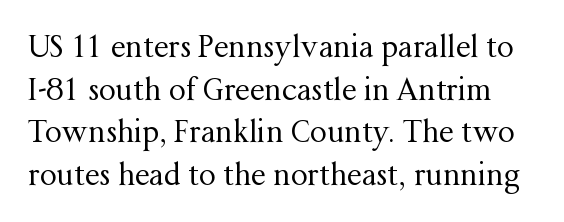
Ordinary non-slanted type is in use. No heavy texture on the line: the type isn't bold. Rows of type keep a routine distance in the vertical direction. These lines are composed in type with serifs. Character widths vary here, with narrow letters taking less room than wide ones.
